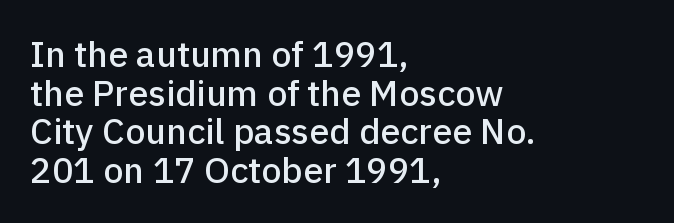
Q: Is the text italic (slanted)? A: No, it is upright.
Q: Is the typeface a serif or a sans-serif typeface? A: Sans-serif.
Q: Is the text underlined? A: No.
Q: How is the paragraph aligned? A: Left-aligned.
Q: Is the spacing between letters normal or unusually wide? A: Normal.
Q: Is the spacing between lines tight, normal or loose? A: Tight.
Q: Width (condensed, normal, or wide)? A: Normal.
Q: Stroke contrast? A: Low.
Q: x-height? A: Medium.
Q: Monospaced? A: No.
